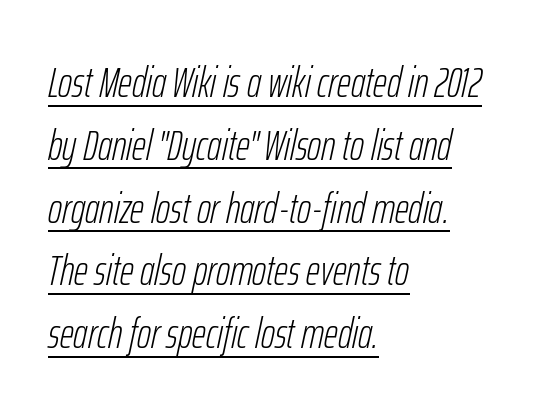
You could not count columns in this text — the font is proportionally spaced. The vertical gap from one line to the next is medium. If you drew a line through each stem, it would be angled. This sample uses plain, unmodified letter spacing.
